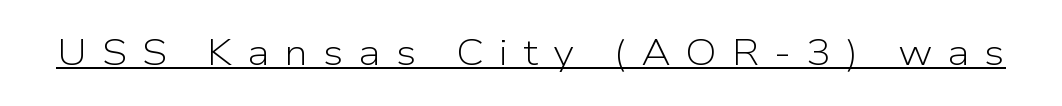
Q: Is the text bold? A: No.
Q: Is the text italic (slanted)? A: No, it is upright.
Q: Is the typeface a serif or a sans-serif typeface? A: Sans-serif.
Q: Is the text underlined? A: Yes.
Q: Is the spacing between letters normal or unusually wide? A: Unusually wide.
Q: Width (condensed, normal, or wide)? A: Normal.
Q: Stroke contrast? A: Low.
Q: x-height? A: Medium.
Q: Monospaced? A: No.
